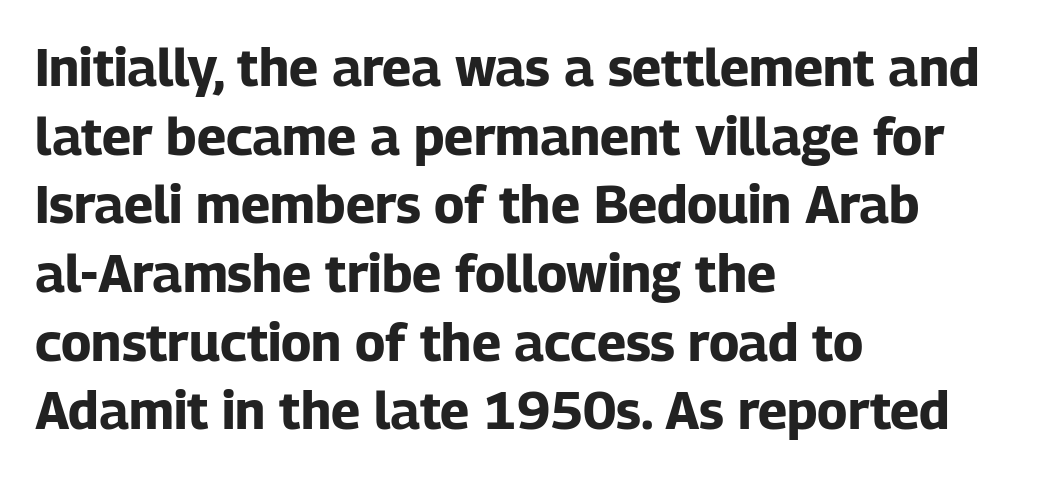
This sample uses an upright cut, with every glyph sitting square on the baseline. Is the type bold? Yes — the strokes are clearly thick and heavy. Glyph-to-glyph distance matches everyday printed text. This sample uses a sans-serif face. Notice how descenders clear the ascenders below comfortably — that's standard leading.
